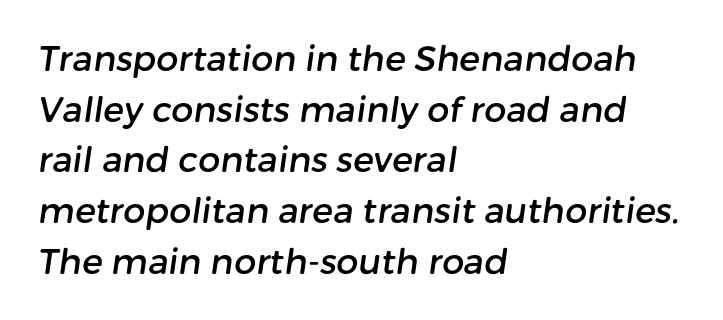
The type family on display is of the sans-serif kind. This rendering leaves character spacing at its baseline value. Which margin do the lines hug? The left one — the right edge is uneven. The rendering uses a moderate line-height, typical for paragraphs.
